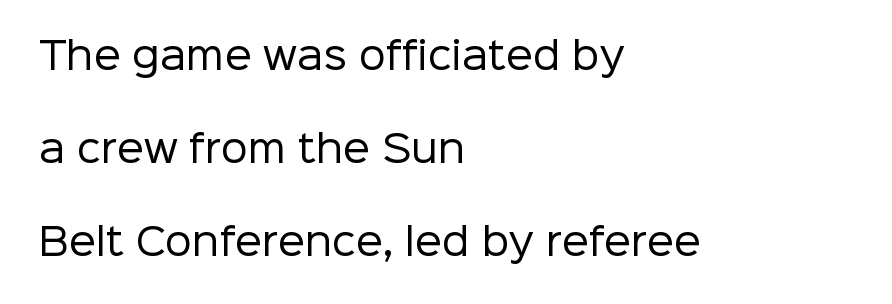
The image shows 38 px regular-weight sans-serif type, upright; set left-aligned, loose line spacing (2.45x), normal letter spacing, not underlined; low stroke contrast and a medium x-height.
